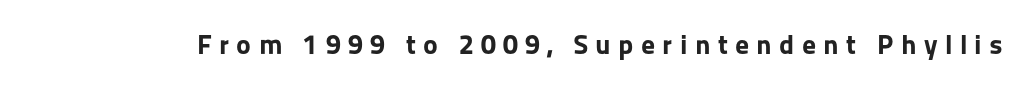
The image shows 28 px bold sans-serif type, upright; set unusually wide letter spacing (+0.26 em), not underlined; low stroke contrast and a medium x-height.
